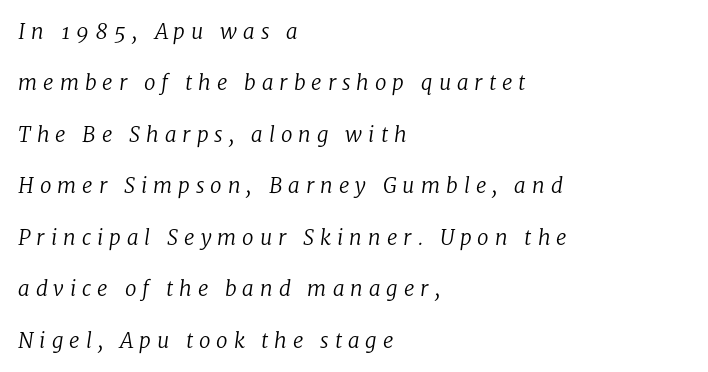
{"italic": "yes", "lean": "right", "slant_degrees": 8, "bold": "no", "underline": "no", "align": "left", "line_spacing": "loose", "line_spacing_ratio": 2.45, "letter_spacing": "wide", "letter_spacing_em": 0.28, "glyph_px": 21}
